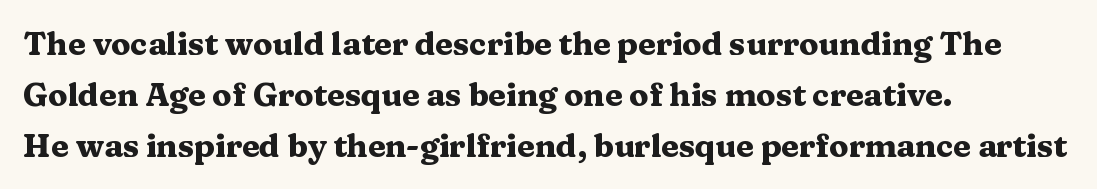
{"serif": "yes", "italic": "no", "bold": "yes", "weight": "heavy", "width": "wide", "stroke_contrast": "medium", "x_height": "medium", "monospaced": "no", "underline": "no", "align": "left", "line_spacing": "normal", "line_spacing_ratio": 1.59, "letter_spacing": "normal", "letter_spacing_em": 0.0, "glyph_px": 32}
